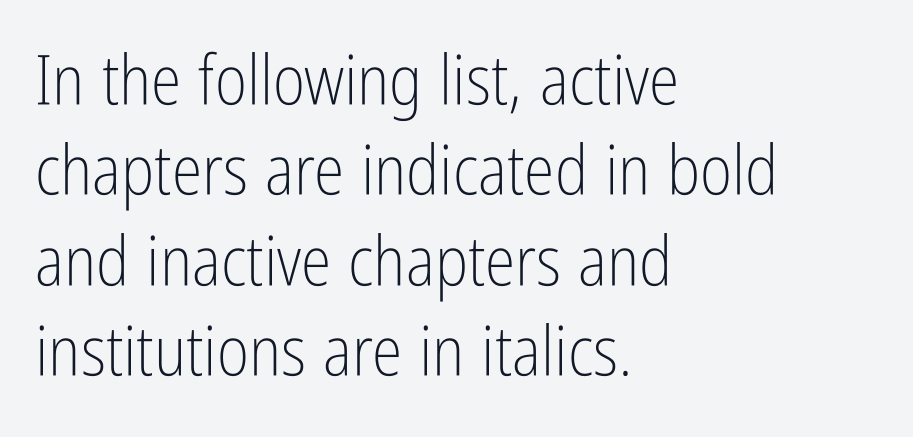
The image shows 69 px light, condensed sans-serif type, upright; set left-aligned, normal line spacing (1.31x), normal letter spacing, not underlined; low stroke contrast and a medium x-height.
